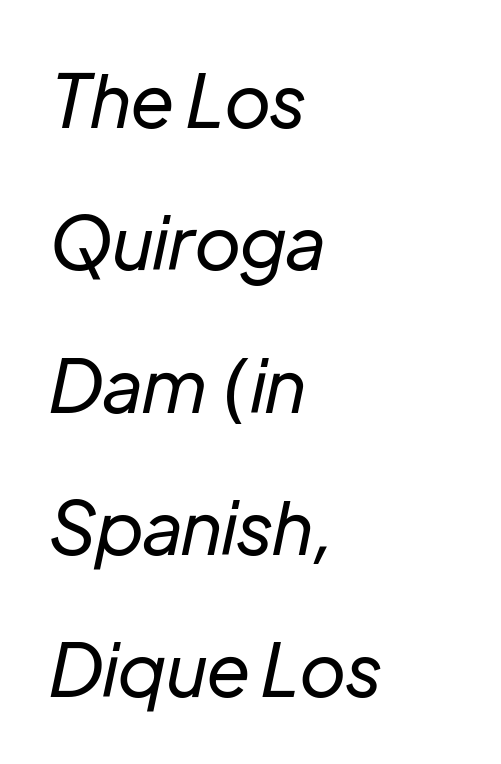
Q: Is the text bold? A: No.
Q: Is the text italic (slanted)? A: Yes, it leans right by about 12 degrees.
Q: Is the text underlined? A: No.
Q: How is the paragraph aligned? A: Left-aligned.
Q: Is the spacing between letters normal or unusually wide? A: Normal.
Q: Is the spacing between lines tight, normal or loose? A: Loose.
Q: Width (condensed, normal, or wide)? A: Normal.
Q: Stroke contrast? A: Low.
Q: x-height? A: Medium.
Q: Monospaced? A: No.
